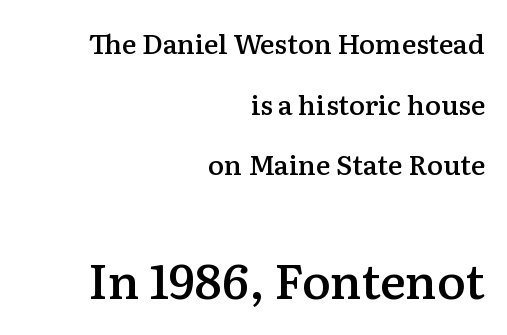
The image shows 48 px semibold serif type, upright; set right-aligned, loose line spacing (2.25x), normal letter spacing, not underlined; the second (bottom) block is 1.78x larger; medium stroke contrast and a medium x-height.
